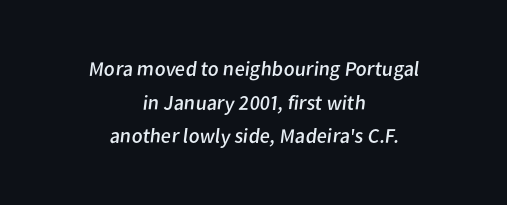
The image shows 21 px text type; set centered, normal line spacing (1.6x), normal letter spacing, not underlined.
